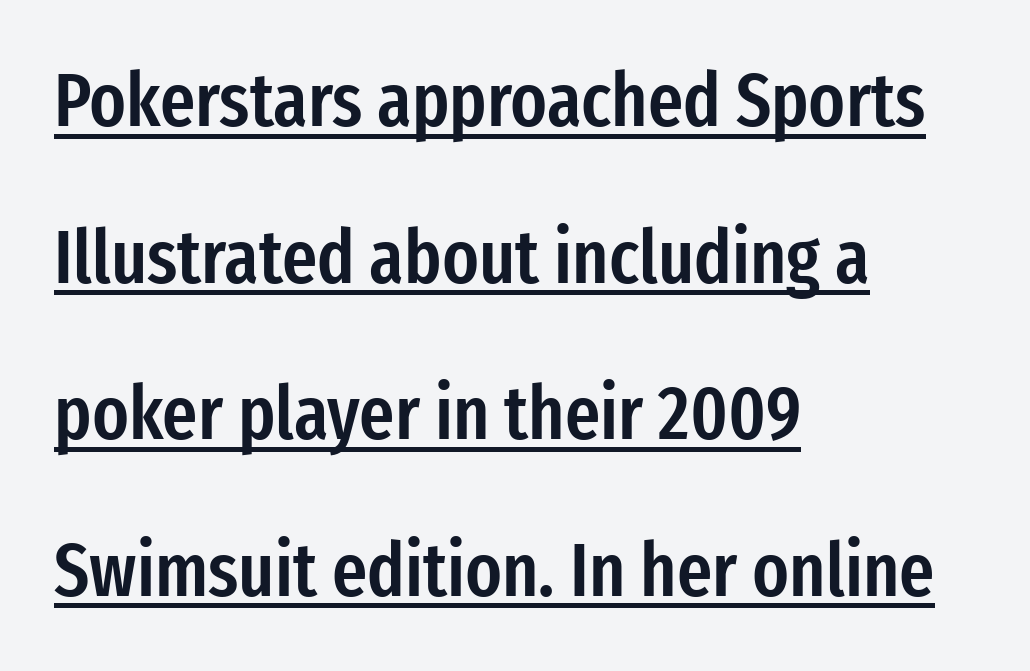
{"serif": "no", "italic": "no", "bold": "semi", "weight": "semibold", "width": "condensed", "stroke_contrast": "low", "x_height": "medium", "monospaced": "no", "underline": "yes", "align": "left", "line_spacing": "loose", "line_spacing_ratio": 2.06, "letter_spacing": "normal", "letter_spacing_em": 0.0, "glyph_px": 76}
